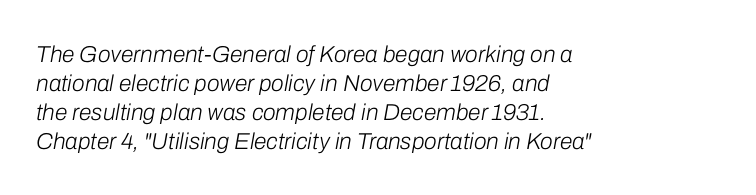
The gaps between neighbouring characters are ordinary and unremarkable. Just letters on the line, the space beneath them empty. The passage is arranged the way most books set body copy — flush left. Italic: yes, the glyphs are oblique. The weight would be labelled regular, book, light, or lighter still.
